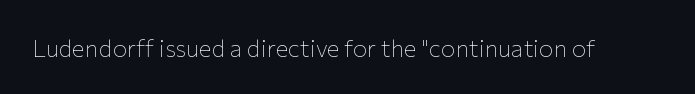
{"italic": "no", "bold": "no", "underline": "no", "letter_spacing": "normal", "letter_spacing_em": 0.0, "glyph_px": 24}
